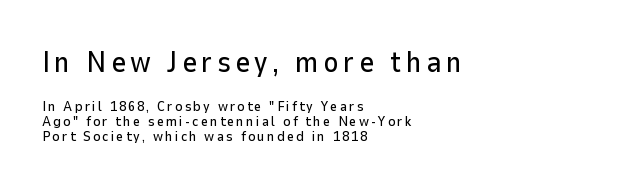
Q: Is the text italic (slanted)? A: No, it is upright.
Q: Is the typeface a serif or a sans-serif typeface? A: Sans-serif.
Q: Is the text underlined? A: No.
Q: How is the paragraph aligned? A: Left-aligned.
Q: Is the spacing between lines tight, normal or loose? A: Tight.
Q: Which block of text is set in a larger size, the first (top) or the second (bottom)? A: The first (top) one.
Q: Width (condensed, normal, or wide)? A: Normal.
Q: Stroke contrast? A: Low.
Q: x-height? A: Medium.
Q: Monospaced? A: No.
